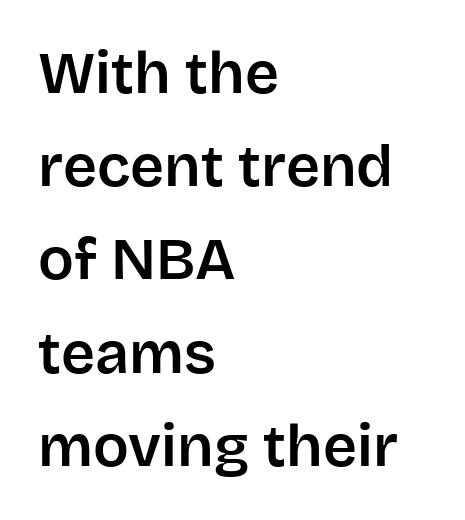
The image shows 59 px sans-serif type, upright; set left-aligned, normal line spacing (1.58x), normal letter spacing, not underlined; low stroke contrast and a large x-height.
